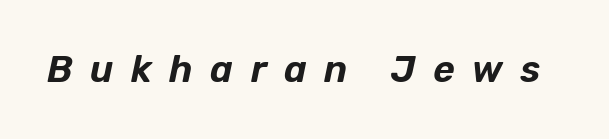
The image shows 37 px text type, italic (leaning right); set unusually wide letter spacing (+0.47 em), not underlined; low stroke contrast and a medium x-height.
